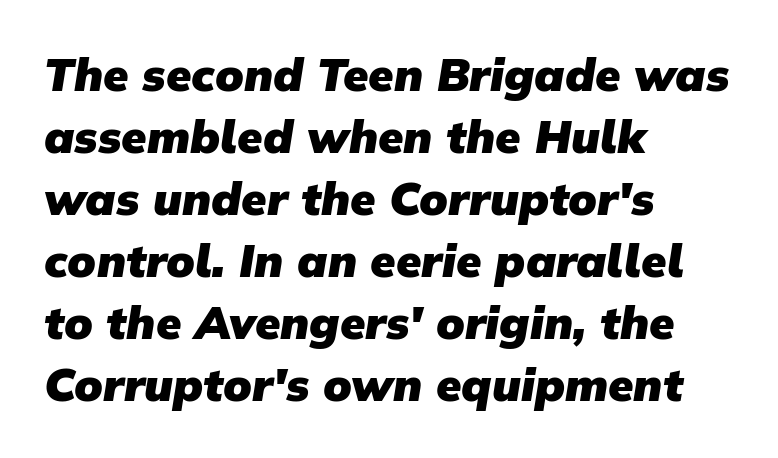
{"serif": "no", "bold": "yes", "weight": "heavy", "width": "normal", "stroke_contrast": "low", "x_height": "medium", "monospaced": "no", "underline": "no", "align": "left", "line_spacing": "normal", "line_spacing_ratio": 1.35, "letter_spacing": "normal", "letter_spacing_em": 0.0, "glyph_px": 46}
